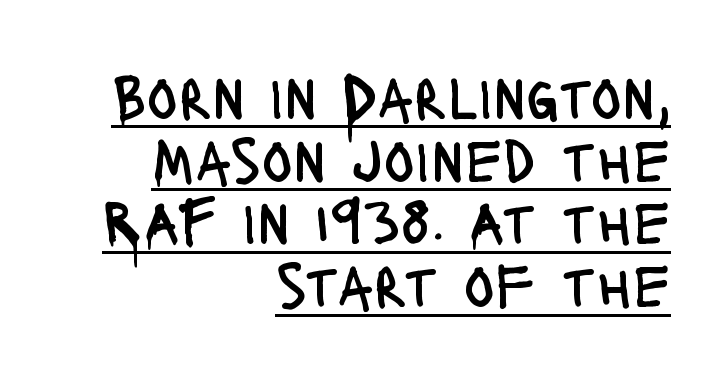
The image shows 64 px regular-weight, condensed sans-serif type, upright; set right-aligned, tight line spacing (0.98x), normal letter spacing, underlined; low stroke contrast and a large x-height.
